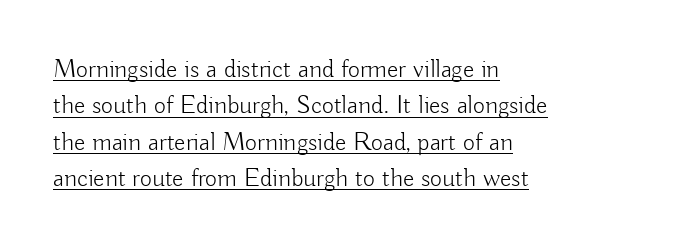
{"italic": "no", "bold": "no", "underline": "yes", "align": "left", "line_spacing": "normal", "line_spacing_ratio": 1.4, "letter_spacing": "normal", "letter_spacing_em": 0.0, "glyph_px": 26}
